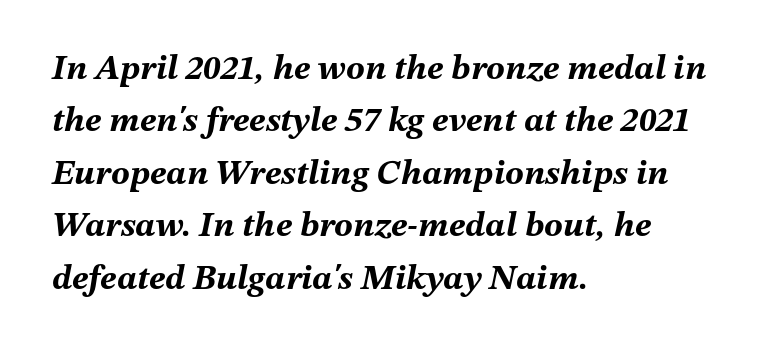
The image shows 35 px bold type, italic (leaning right); set left-aligned, normal line spacing (1.5x), normal letter spacing, not underlined; medium stroke contrast and a medium x-height.
